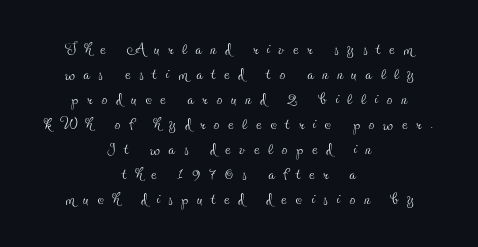
{"bold": "no", "underline": "no", "align": "center", "line_spacing": "tight", "line_spacing_ratio": 1.09, "letter_spacing": "wide", "letter_spacing_em": 0.39, "glyph_px": 23}
